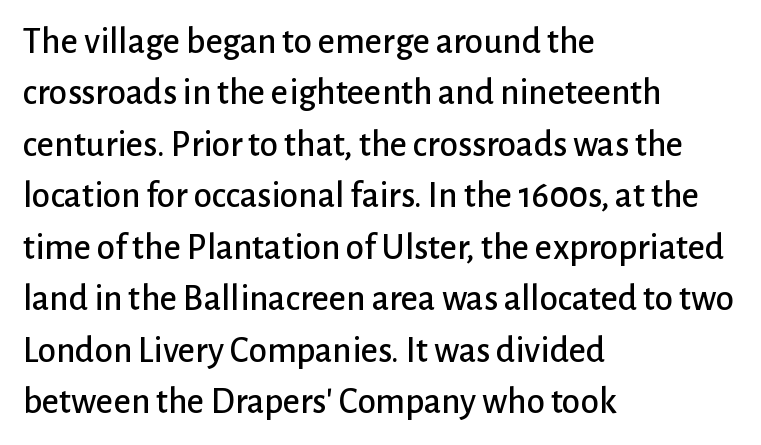
Honestly, the letter spacing is just normal — you wouldn't notice it. The specimen reads as upright at a glance. Beneath every word, the page is bare. Horizontally, the lines are justified to the leading edge only. The designer went with a sans here, leaving each stem footless. The passage shown is typed in a proportional face where columns would drift.
